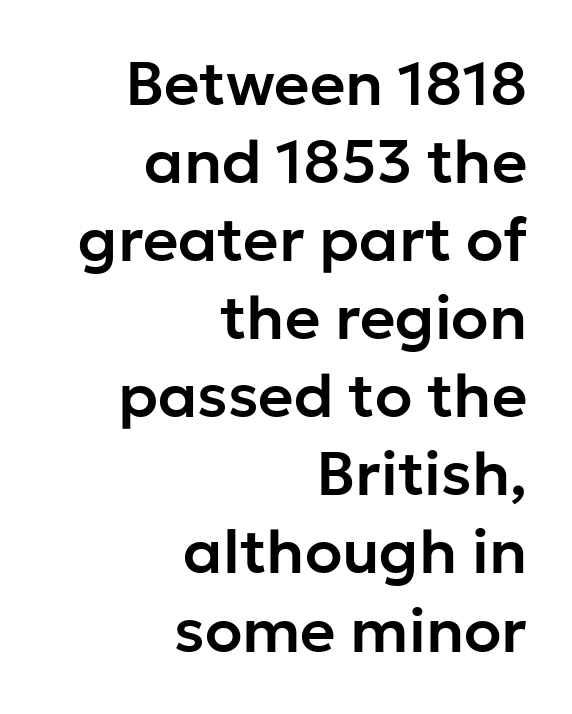
Q: Is the text italic (slanted)? A: No, it is upright.
Q: Is the typeface a serif or a sans-serif typeface? A: Sans-serif.
Q: Is the text underlined? A: No.
Q: How is the paragraph aligned? A: Right-aligned.
Q: Is the spacing between letters normal or unusually wide? A: Normal.
Q: Is the spacing between lines tight, normal or loose? A: Normal.
Q: Width (condensed, normal, or wide)? A: Normal.
Q: Stroke contrast? A: Low.
Q: x-height? A: Medium.
Q: Monospaced? A: No.
